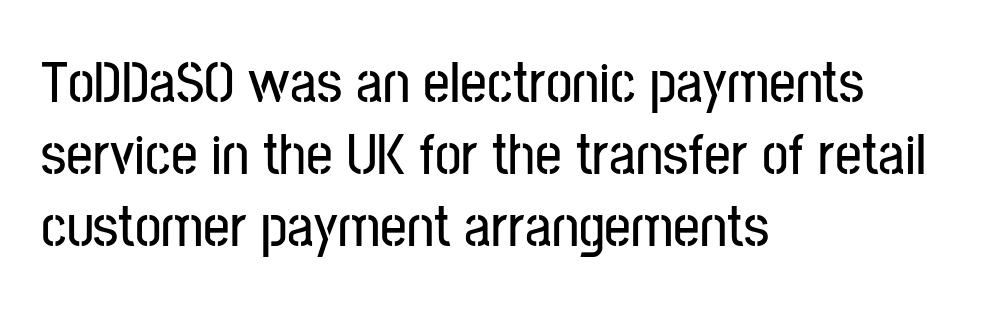
Q: Is the text italic (slanted)? A: No, it is upright.
Q: Is the typeface a serif or a sans-serif typeface? A: Sans-serif.
Q: Is the text underlined? A: No.
Q: How is the paragraph aligned? A: Left-aligned.
Q: Is the spacing between letters normal or unusually wide? A: Normal.
Q: Width (condensed, normal, or wide)? A: Condensed.
Q: Stroke contrast? A: Low.
Q: x-height? A: Medium.
Q: Monospaced? A: No.
